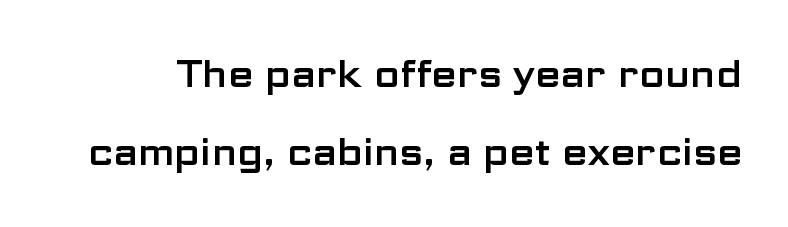
The image shows 37 px wide sans-serif type, upright; set loose line spacing (2.12x), normal letter spacing, not underlined; low stroke contrast and a medium x-height.
